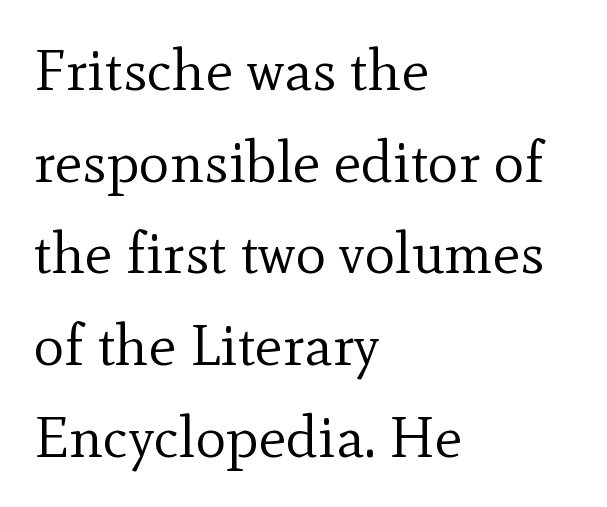
{"serif": "yes", "italic": "no", "bold": "no", "weight": "regular", "width": "normal", "x_height": "small", "monospaced": "no", "underline": "no", "align": "left", "line_spacing": "normal", "line_spacing_ratio": 1.58, "letter_spacing": "normal", "letter_spacing_em": 0.0, "glyph_px": 58}
